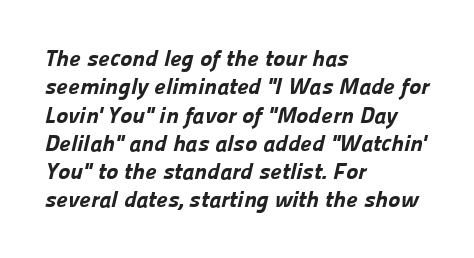
Q: Is the text bold? A: Yes.
Q: Is the text underlined? A: No.
Q: How is the paragraph aligned? A: Left-aligned.
Q: Is the spacing between letters normal or unusually wide? A: Normal.
